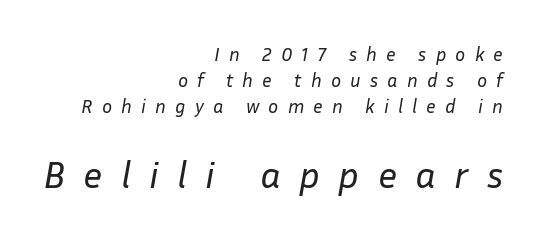
Q: Is the text bold? A: No.
Q: Is the text italic (slanted)? A: Yes, it leans right by about 10 degrees.
Q: Is the text underlined? A: No.
Q: How is the paragraph aligned? A: Right-aligned.
Q: Is the spacing between letters normal or unusually wide? A: Unusually wide.
Q: Is the spacing between lines tight, normal or loose? A: Normal.
Q: Which block of text is set in a larger size, the first (top) or the second (bottom)? A: The second (bottom) one.
Q: Width (condensed, normal, or wide)? A: Normal.
Q: Stroke contrast? A: Low.
Q: x-height? A: Medium.
Q: Monospaced? A: No.
